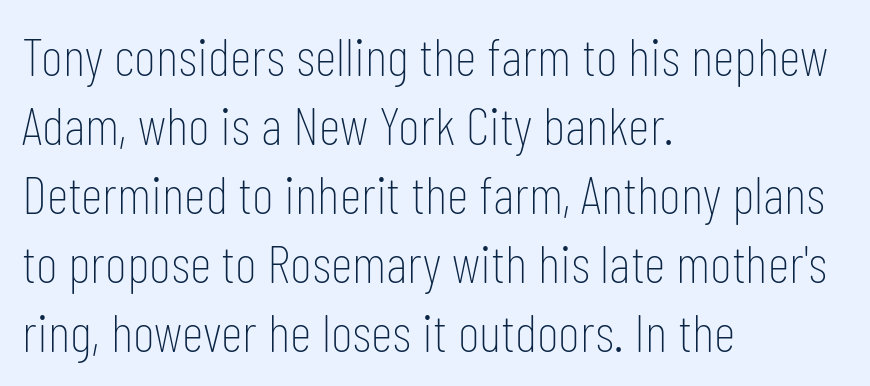
{"serif": "no", "italic": "no", "bold": "no", "weight": "thin", "width": "condensed", "stroke_contrast": "low", "x_height": "medium", "monospaced": "no", "underline": "no", "align": "left", "line_spacing": "normal", "line_spacing_ratio": 1.28, "letter_spacing": "normal", "letter_spacing_em": 0.0, "glyph_px": 54}
